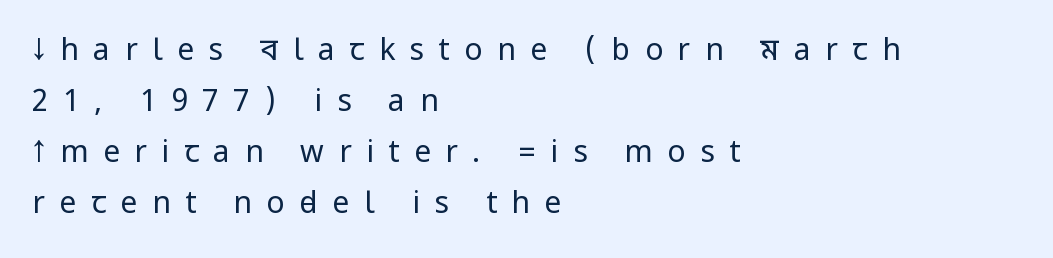
The image shows 30 px regular-weight, condensed sans-serif type, upright; set left-aligned, normal line spacing (1.7x), unusually wide letter spacing (+0.49 em), not underlined; low stroke contrast.
